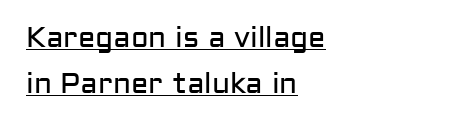
Between one letter and the next there's only the usual sliver of space. Horizontal alignment here is leftward, the default for most running prose. The typeface has the unassuming heft of standard copy or less. Quick note: interline space is typical.
